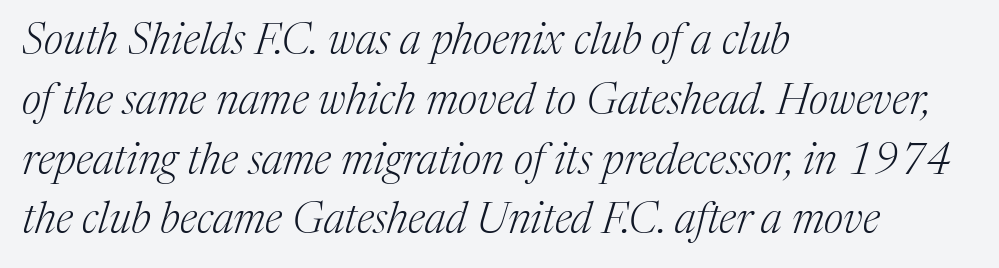
Q: Is the text bold? A: No.
Q: Is the text italic (slanted)? A: Yes, it leans right by about 17 degrees.
Q: Is the typeface a serif or a sans-serif typeface? A: Serif.
Q: Is the text underlined? A: No.
Q: How is the paragraph aligned? A: Left-aligned.
Q: Is the spacing between letters normal or unusually wide? A: Normal.
Q: Is the spacing between lines tight, normal or loose? A: Normal.
Q: Width (condensed, normal, or wide)? A: Normal.
Q: Stroke contrast? A: Medium.
Q: x-height? A: Medium.
Q: Monospaced? A: No.
